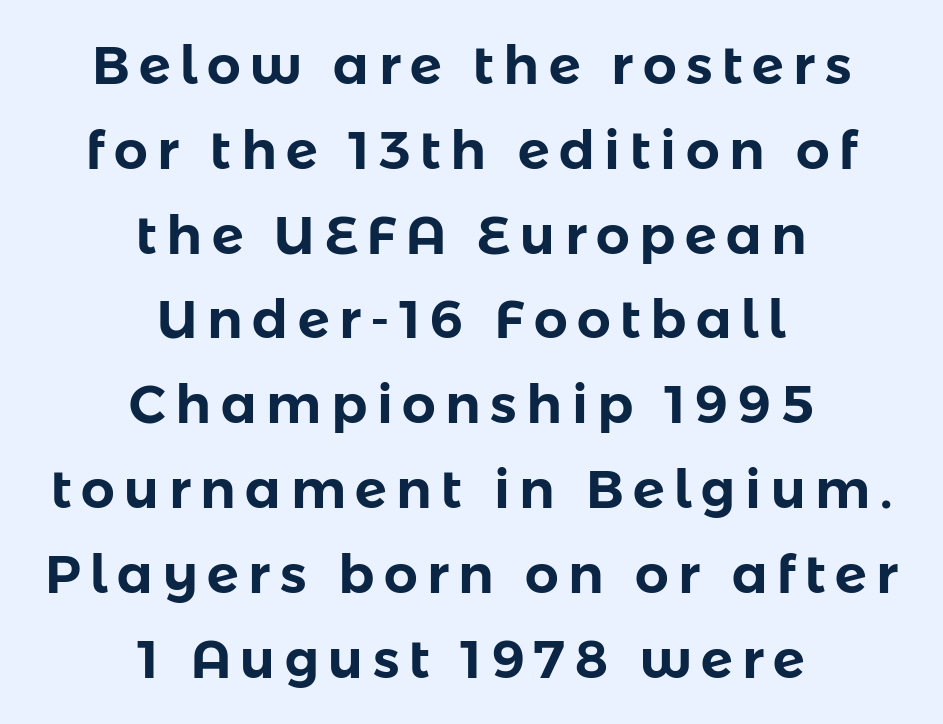
One glance says typical: line gaps are just what's usual. Looks like regular typesetting: each glyph gets only the width it needs. The glyphs in this specimen are sans serif. Rendered with straight, roman letterforms. In CSS terms this would be text-align: center.
